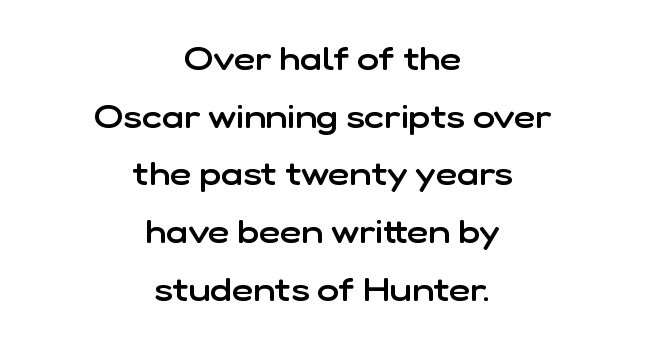
The image shows 33 px semibold sans-serif type, upright; set centered, line spacing 1.75x, normal letter spacing, not underlined; low stroke contrast and a medium x-height.
